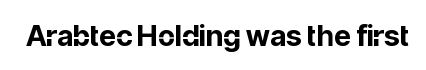
Q: Is the text bold? A: Yes.
Q: Is the text italic (slanted)? A: No, it is upright.
Q: Is the typeface a serif or a sans-serif typeface? A: Sans-serif.
Q: Is the text underlined? A: No.
Q: Is the spacing between letters normal or unusually wide? A: Normal.
Q: Width (condensed, normal, or wide)? A: Normal.
Q: Stroke contrast? A: Low.
Q: x-height? A: Medium.
Q: Monospaced? A: No.
